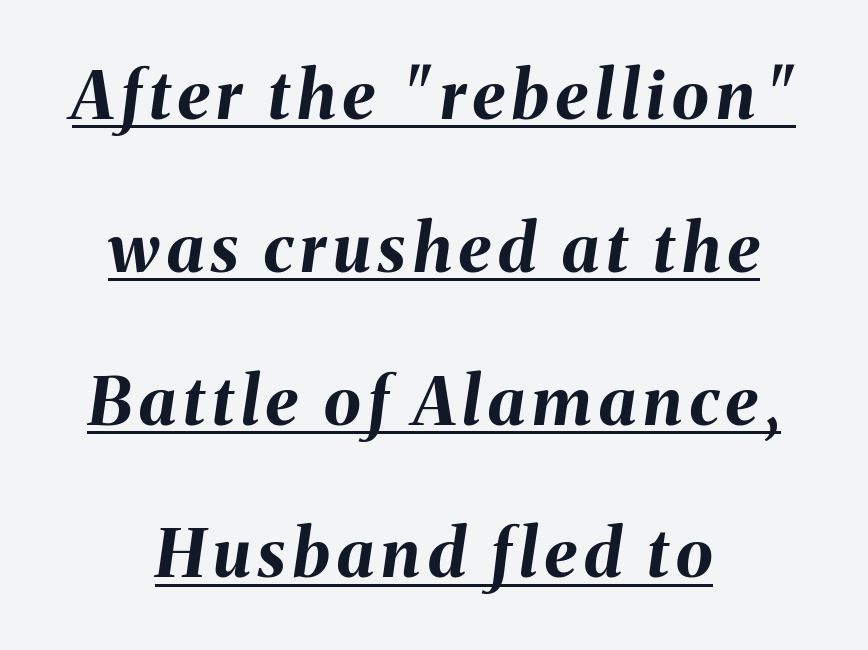
The image shows 67 px bold type, italic (leaning right); set centered, loose line spacing (2.28x), underlined; medium stroke contrast and a medium x-height.
